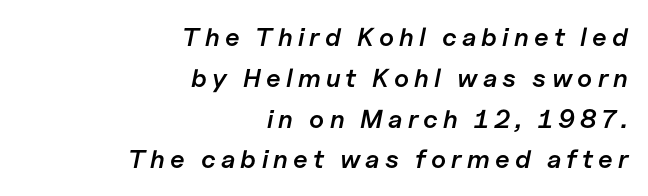
Q: Is the text bold? A: Semi-bold.
Q: Is the text italic (slanted)? A: Yes, it leans right by about 11 degrees.
Q: Is the text underlined? A: No.
Q: How is the paragraph aligned? A: Right-aligned.
Q: Is the spacing between letters normal or unusually wide? A: Unusually wide.
Q: Is the spacing between lines tight, normal or loose? A: Normal.
